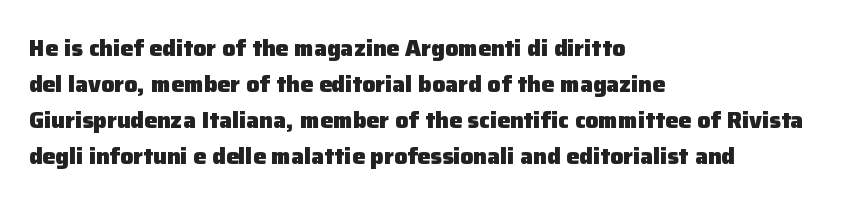
Q: Is the text bold? A: Yes.
Q: Is the text italic (slanted)? A: No, it is upright.
Q: Is the text underlined? A: No.
Q: How is the paragraph aligned? A: Left-aligned.
Q: Is the spacing between letters normal or unusually wide? A: Normal.
Q: Is the spacing between lines tight, normal or loose? A: Normal.
